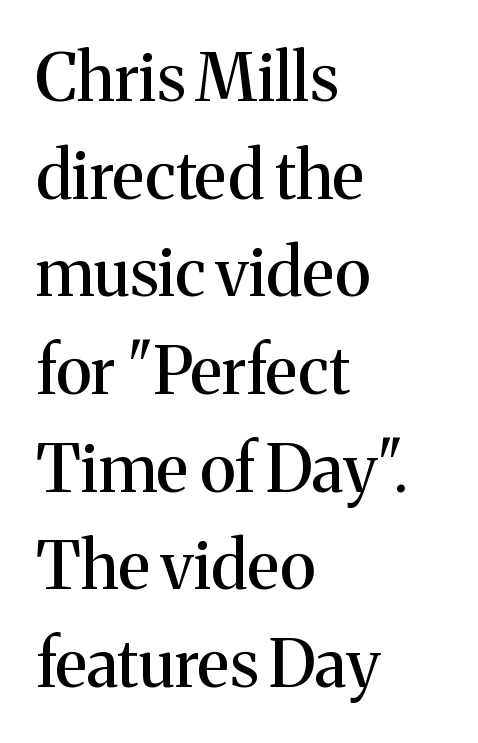
The image shows 66 px serif type, upright; set left-aligned, normal line spacing (1.48x), normal letter spacing, not underlined; medium stroke contrast and a medium x-height.
